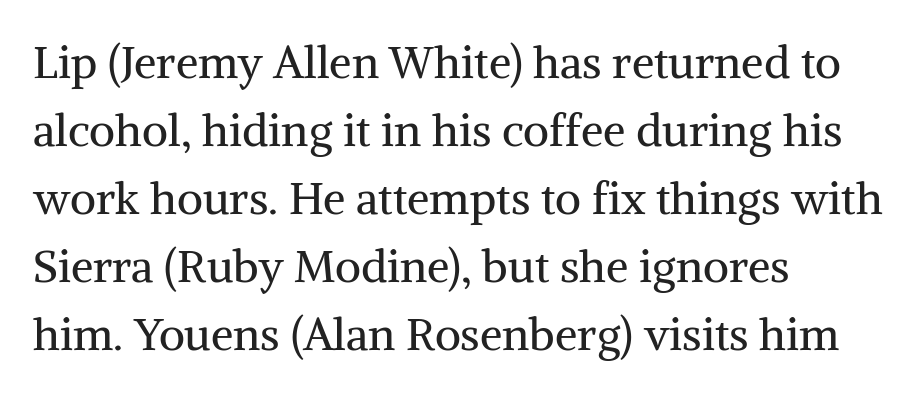
{"serif": "yes", "italic": "no", "bold": "no", "weight": "regular", "width": "normal", "stroke_contrast": "medium", "x_height": "medium", "monospaced": "no", "underline": "no", "align": "left", "line_spacing": "normal", "line_spacing_ratio": 1.51, "letter_spacing": "normal", "letter_spacing_em": 0.0, "glyph_px": 45}
